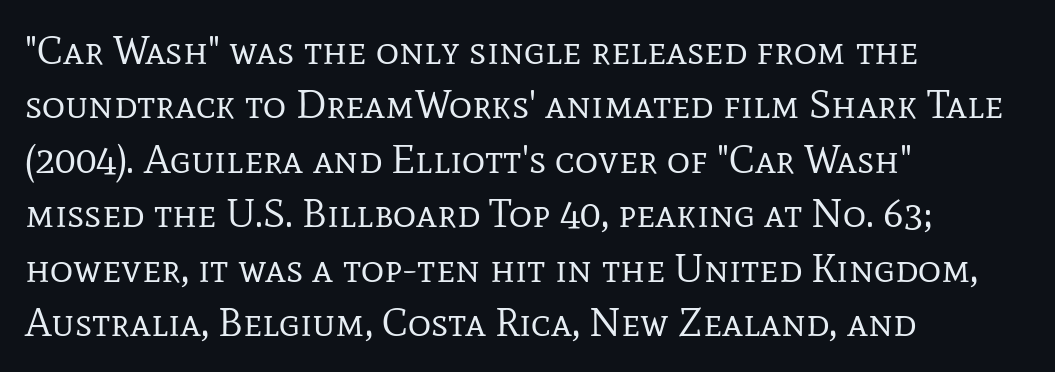
Q: Is the text bold? A: No.
Q: Is the text italic (slanted)? A: No, it is upright.
Q: Is the typeface a serif or a sans-serif typeface? A: Serif.
Q: Is the text underlined? A: No.
Q: How is the paragraph aligned? A: Left-aligned.
Q: Is the spacing between letters normal or unusually wide? A: Normal.
Q: Is the spacing between lines tight, normal or loose? A: Normal.
Q: Width (condensed, normal, or wide)? A: Normal.
Q: Stroke contrast? A: Low.
Q: x-height? A: Medium.
Q: Monospaced? A: No.
